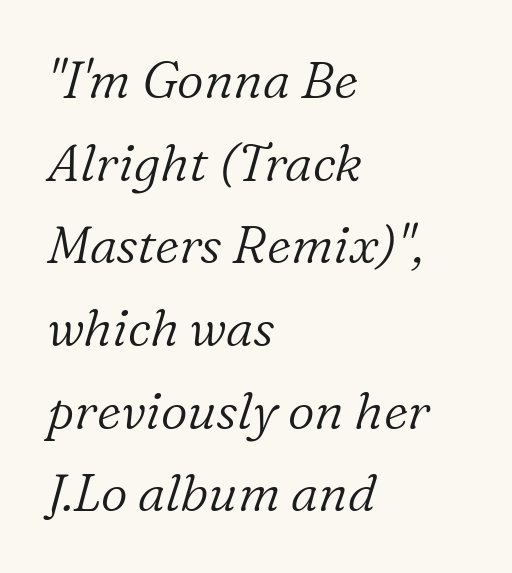
The image shows 52 px light serif type, italic (leaning right); set left-aligned, normal line spacing (1.59x), normal letter spacing, not underlined; low stroke contrast and a medium x-height.
